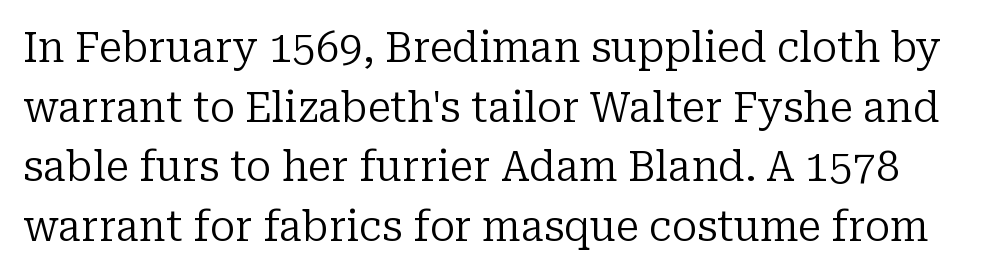
Q: Is the text bold? A: No.
Q: Is the text italic (slanted)? A: No, it is upright.
Q: Is the typeface a serif or a sans-serif typeface? A: Serif.
Q: Is the text underlined? A: No.
Q: Is the spacing between letters normal or unusually wide? A: Normal.
Q: Is the spacing between lines tight, normal or loose? A: Normal.
Q: Width (condensed, normal, or wide)? A: Normal.
Q: Stroke contrast? A: Low.
Q: x-height? A: Medium.
Q: Monospaced? A: No.
